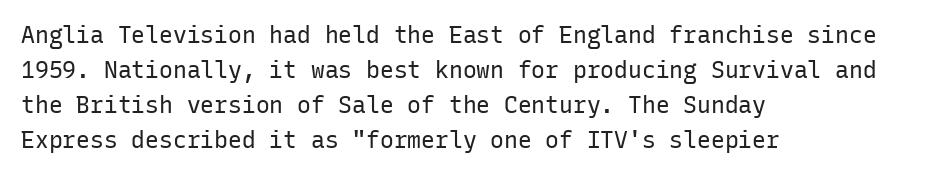
{"italic": "no", "bold": "no", "underline": "no", "align": "left", "line_spacing": "normal", "line_spacing_ratio": 1.52, "letter_spacing": "normal", "letter_spacing_em": 0.0, "glyph_px": 23}
